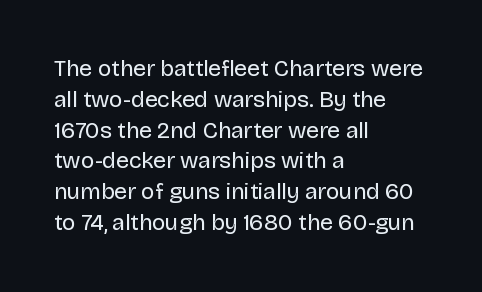
Q: Is the text bold? A: No.
Q: Is the text italic (slanted)? A: No, it is upright.
Q: Is the text underlined? A: No.
Q: How is the paragraph aligned? A: Left-aligned.
Q: Is the spacing between letters normal or unusually wide? A: Normal.
Q: Is the spacing between lines tight, normal or loose? A: Normal.
